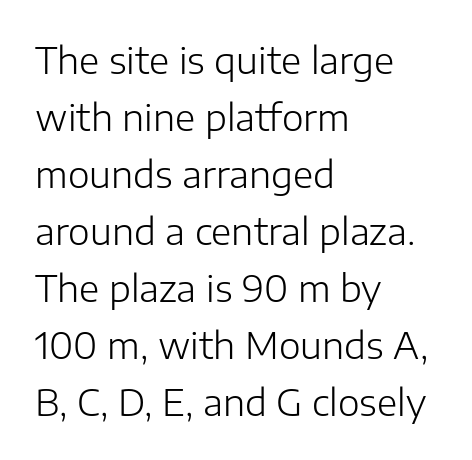
The image shows 37 px light sans-serif type, upright; set left-aligned, normal line spacing (1.54x), normal letter spacing, not underlined; low stroke contrast and a medium x-height.
